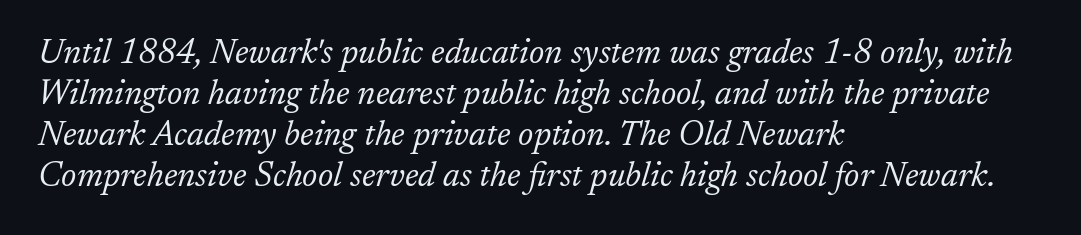
Style check: oblique. Clear beneath every line of the passage. This sample has the flowing, uneven cadence of proportional lettering. Check where the strokes stop: tiny serifs finish them off. Visually the block forms a straight wall on the left and a jagged coastline on the right. You could call the tracking neutral — neither tight nor loose.
